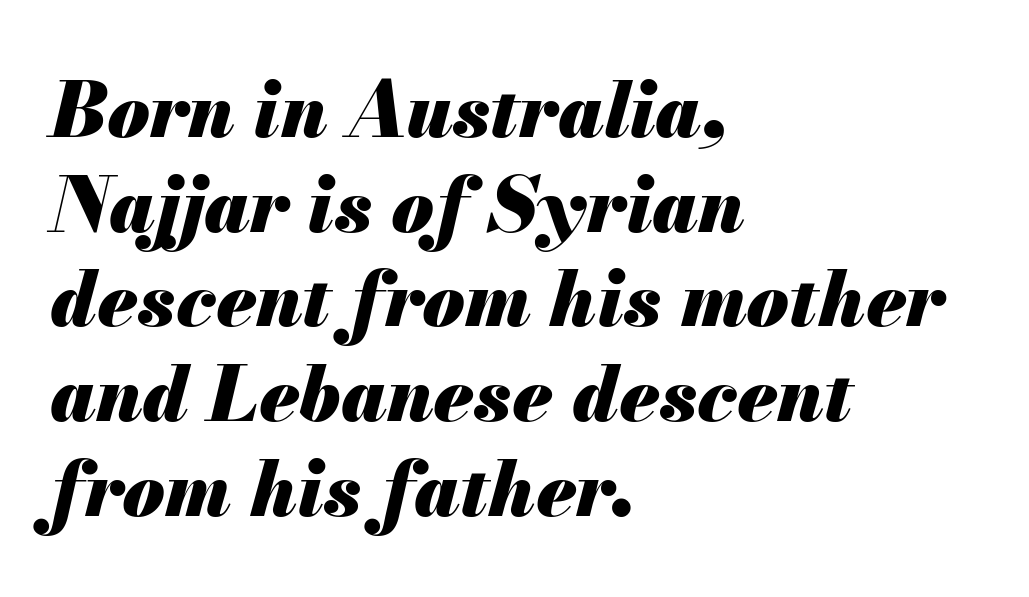
{"italic": "yes", "lean": "right", "slant_degrees": 13, "bold": "yes", "weight": "heavy", "width": "normal", "stroke_contrast": "medium", "x_height": "small", "monospaced": "no", "underline": "no", "align": "left", "line_spacing_ratio": 1.23, "letter_spacing": "normal", "letter_spacing_em": 0.0, "glyph_px": 77}
